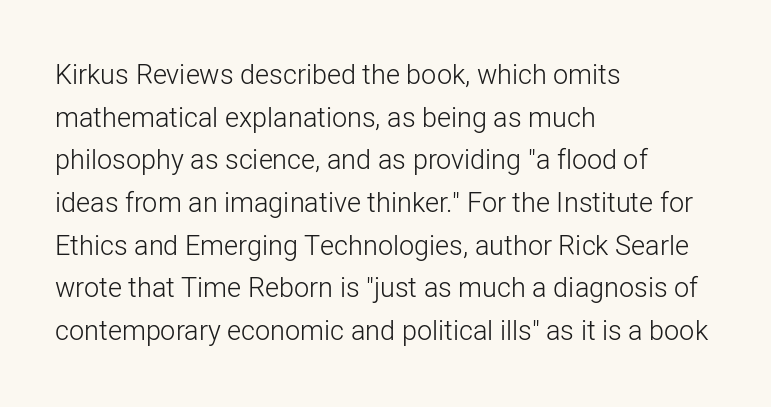
Q: Is the text bold? A: No.
Q: Is the text italic (slanted)? A: No, it is upright.
Q: Is the text underlined? A: No.
Q: How is the paragraph aligned? A: Left-aligned.
Q: Is the spacing between letters normal or unusually wide? A: Normal.
Q: Is the spacing between lines tight, normal or loose? A: Normal.
